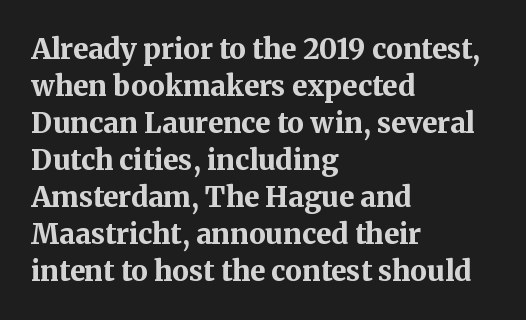
Lines of text with bare space underneath. The rendering uses natural spacing where letterforms have individual widths. Layout note: lines flush left. This sample uses plain, unmodified letter spacing. The rows are spaced the way most documents space them. Unlike italic type, these characters show no tilt at all.
